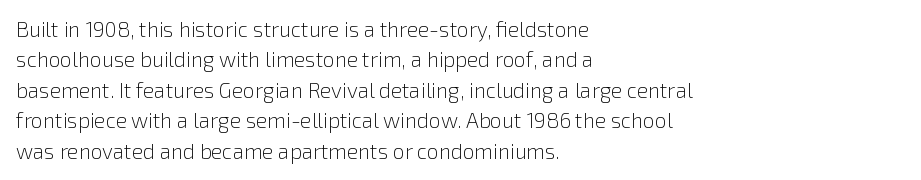
Q: Is the text bold? A: No.
Q: Is the text italic (slanted)? A: No, it is upright.
Q: Is the text underlined? A: No.
Q: How is the paragraph aligned? A: Left-aligned.
Q: Is the spacing between letters normal or unusually wide? A: Normal.
Q: Is the spacing between lines tight, normal or loose? A: Normal.
